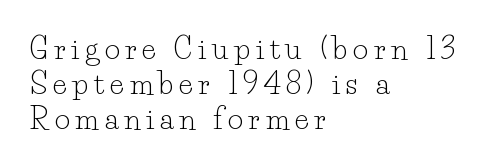
{"serif": "yes", "italic": "no", "bold": "no", "weight": "light", "width": "normal", "stroke_contrast": "low", "x_height": "small", "monospaced": "no", "underline": "no", "align": "left", "line_spacing_ratio": 1.21, "letter_spacing": "wide", "letter_spacing_em": 0.2, "glyph_px": 29}
